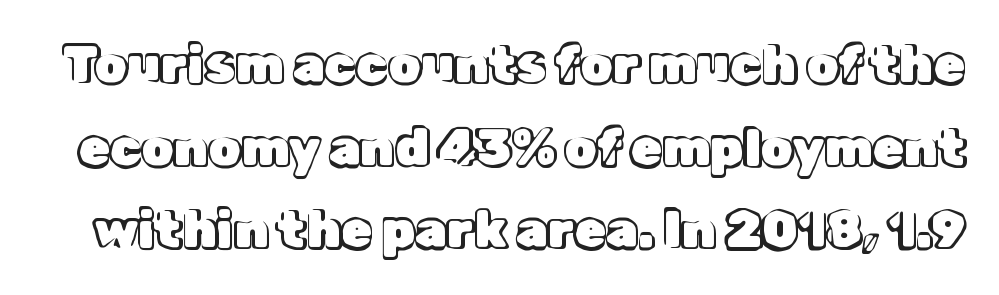
The image shows 51 px text type, upright; set normal line spacing (1.62x), normal letter spacing, not underlined; a medium x-height.
